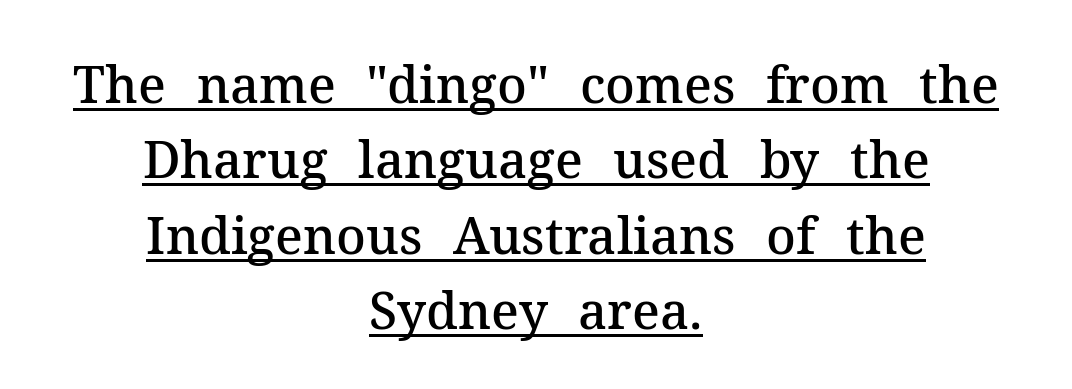
{"serif": "yes", "italic": "no", "bold": "semi", "weight": "semibold", "width": "normal", "stroke_contrast": "medium", "x_height": "medium", "monospaced": "no", "underline": "yes", "align": "center", "line_spacing": "normal", "line_spacing_ratio": 1.48, "letter_spacing": "normal", "letter_spacing_em": 0.0, "glyph_px": 51}
